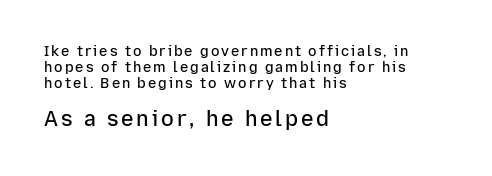
Q: Is the text bold? A: Semi-bold.
Q: Is the text italic (slanted)? A: No, it is upright.
Q: Is the text underlined? A: No.
Q: How is the paragraph aligned? A: Left-aligned.
Q: Is the spacing between lines tight, normal or loose? A: Tight.
Q: Which block of text is set in a larger size, the first (top) or the second (bottom)? A: The second (bottom) one.
